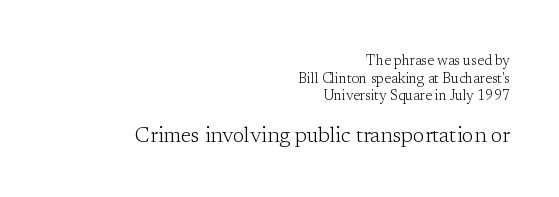
Q: Is the text bold? A: No.
Q: Is the text italic (slanted)? A: No, it is upright.
Q: Is the text underlined? A: No.
Q: How is the paragraph aligned? A: Right-aligned.
Q: Is the spacing between letters normal or unusually wide? A: Normal.
Q: Is the spacing between lines tight, normal or loose? A: Normal.
Q: Which block of text is set in a larger size, the first (top) or the second (bottom)? A: The second (bottom) one.
